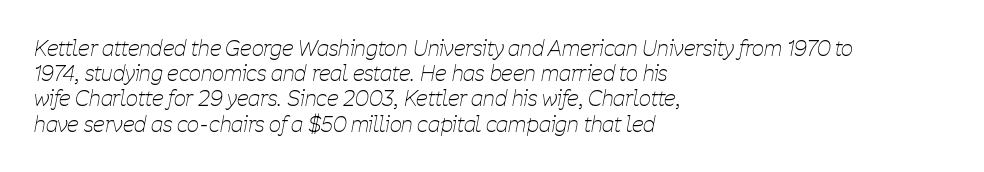
The image shows 21 px text type, italic (leaning right); set left-aligned, line spacing 1.2x, normal letter spacing, not underlined.
